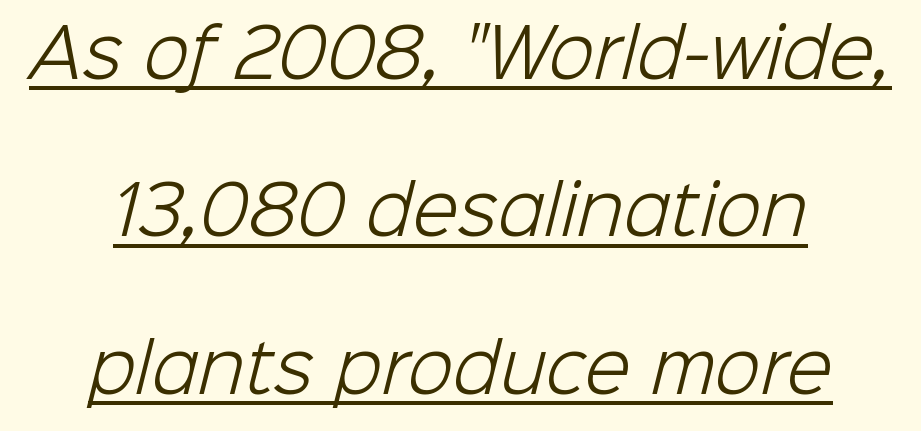
The image shows 67 px light sans-serif type; set centered, loose line spacing (2.35x), normal letter spacing, underlined; low stroke contrast and a medium x-height.
